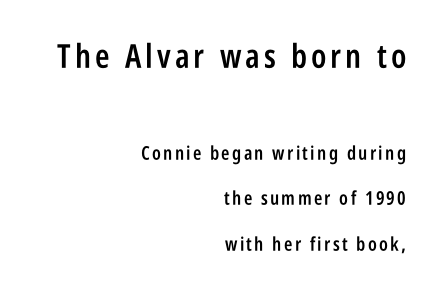
{"serif": "no", "italic": "no", "bold": "semi", "weight": "semibold", "width": "condensed", "stroke_contrast": "low", "x_height": "large", "monospaced": "no", "underline": "no", "align": "right", "line_spacing": "loose", "line_spacing_ratio": 2.4, "larger_block": "first", "size_ratio": 1.74, "glyph_px": 33}
